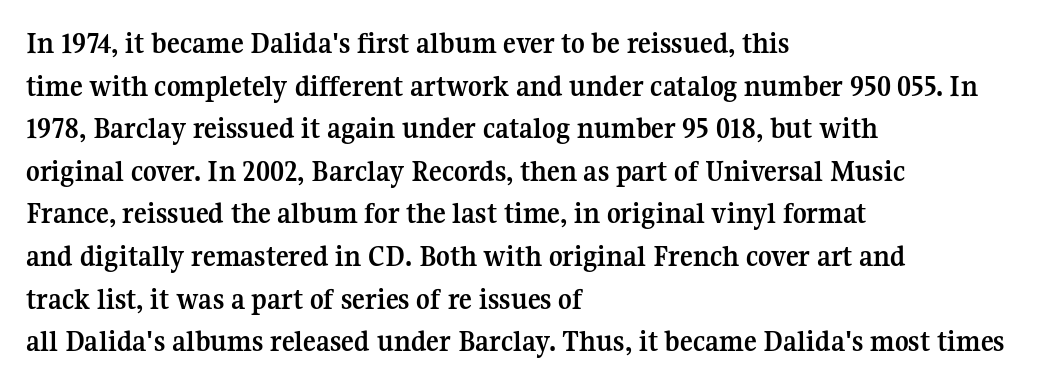
A roman cut, with each character standing at attention. The letters sit at their default tracking, neither squeezed nor spread. Evenly set lines give the paragraph a standard silhouette. Strong, thick strokes mark this as bold type.
